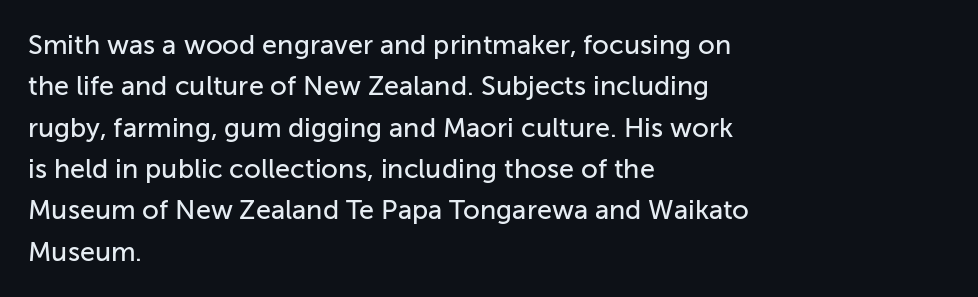
Q: Is the text italic (slanted)? A: No, it is upright.
Q: Is the text underlined? A: No.
Q: How is the paragraph aligned? A: Left-aligned.
Q: Is the spacing between letters normal or unusually wide? A: Normal.
Q: Is the spacing between lines tight, normal or loose? A: Normal.
